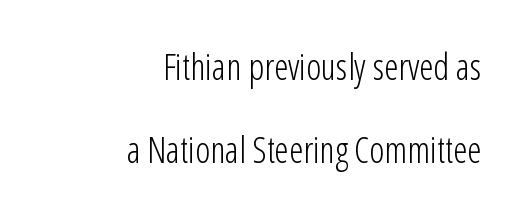
{"serif": "no", "italic": "no", "bold": "no", "weight": "light", "width": "condensed", "stroke_contrast": "low", "x_height": "medium", "monospaced": "no", "underline": "no", "align": "right", "line_spacing": "loose", "line_spacing_ratio": 2.3, "letter_spacing": "normal", "letter_spacing_em": 0.0, "glyph_px": 36}
